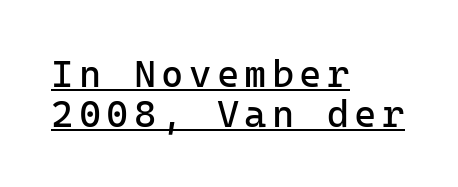
The image shows 38 px regular-weight sans-serif type, upright, monospaced; set left-aligned, tight line spacing (1.05x), underlined; low stroke contrast and a medium x-height.
